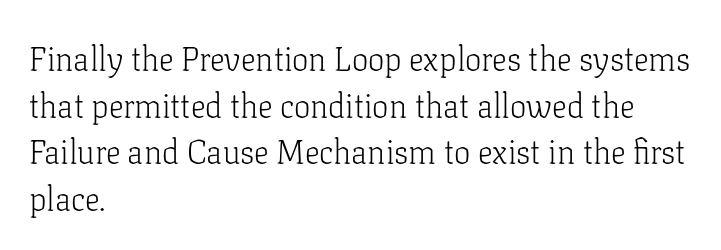
The image shows 33 px light serif type, upright; set left-aligned, normal line spacing (1.41x), normal letter spacing, not underlined; low stroke contrast and a medium x-height.
